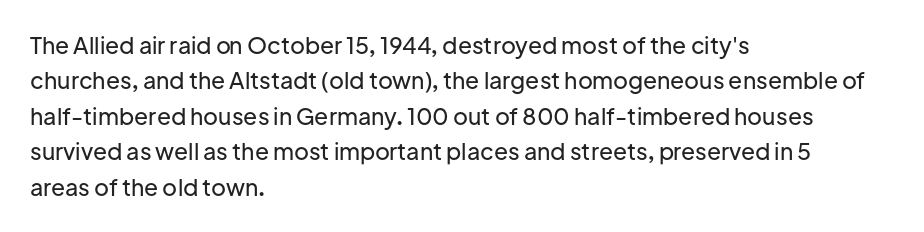
The image shows 23 px text type, upright; set left-aligned, normal line spacing (1.54x), normal letter spacing, not underlined.
